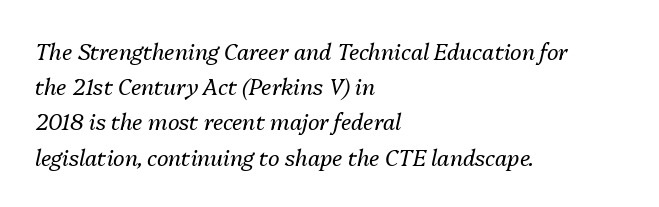
{"italic": "yes", "lean": "right", "slant_degrees": 13, "bold": "no", "underline": "no", "align": "left", "line_spacing": "normal", "line_spacing_ratio": 1.6, "letter_spacing": "normal", "letter_spacing_em": 0.0, "glyph_px": 22}
